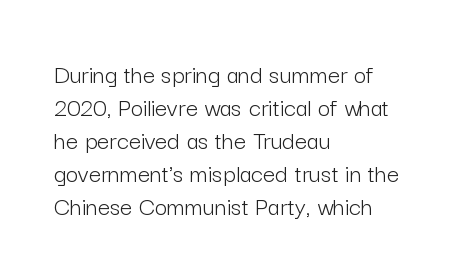
{"italic": "no", "bold": "no", "underline": "no", "align": "left", "line_spacing_ratio": 1.22, "letter_spacing": "normal", "letter_spacing_em": 0.0, "glyph_px": 27}
